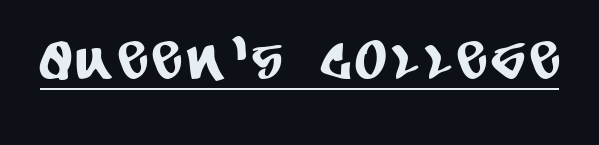
{"serif": "no", "width": "condensed", "stroke_contrast": "low", "x_height": "large", "monospaced": "no", "underline": "yes", "glyph_px": 53}
